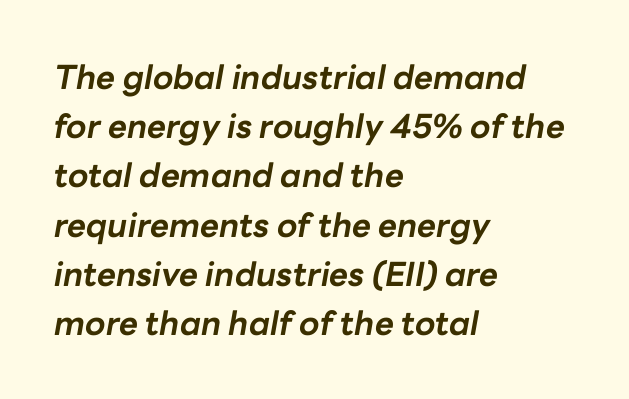
The image shows 33 px bold type, italic (leaning right); set left-aligned, normal line spacing (1.49x), normal letter spacing, not underlined; low stroke contrast and a medium x-height.
